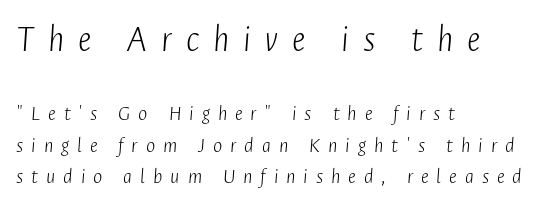
{"italic": "yes", "lean": "right", "slant_degrees": 4, "bold": "no", "weight": "light", "width": "condensed", "stroke_contrast": "low", "x_height": "medium", "monospaced": "no", "underline": "no", "align": "left", "line_spacing": "normal", "line_spacing_ratio": 1.42, "letter_spacing": "wide", "letter_spacing_em": 0.36, "larger_block": "first", "size_ratio": 1.73, "glyph_px": 38}
